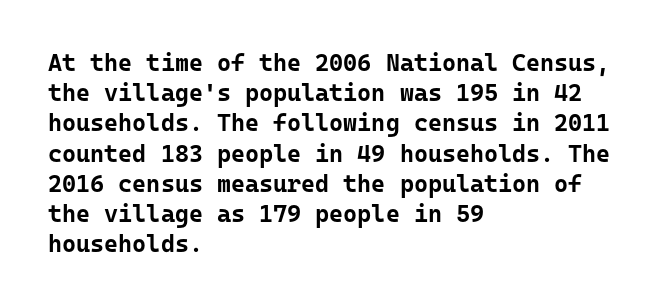
{"italic": "no", "bold": "yes", "underline": "no", "align": "left", "line_spacing": "normal", "line_spacing_ratio": 1.26, "letter_spacing": "normal", "letter_spacing_em": 0.0, "glyph_px": 24}
